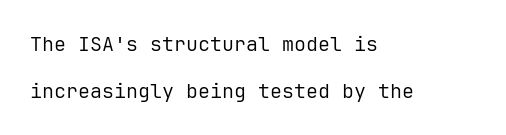
The image shows 20 px text type, upright; set left-aligned, loose line spacing (2.36x), normal letter spacing, not underlined.
